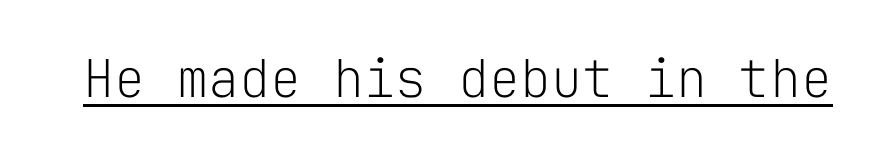
Q: Is the text bold? A: No.
Q: Is the text italic (slanted)? A: No, it is upright.
Q: Is the typeface a serif or a sans-serif typeface? A: Sans-serif.
Q: Is the text underlined? A: Yes.
Q: Is the spacing between letters normal or unusually wide? A: Normal.
Q: Width (condensed, normal, or wide)? A: Normal.
Q: Stroke contrast? A: Low.
Q: x-height? A: Medium.
Q: Monospaced? A: Yes.
